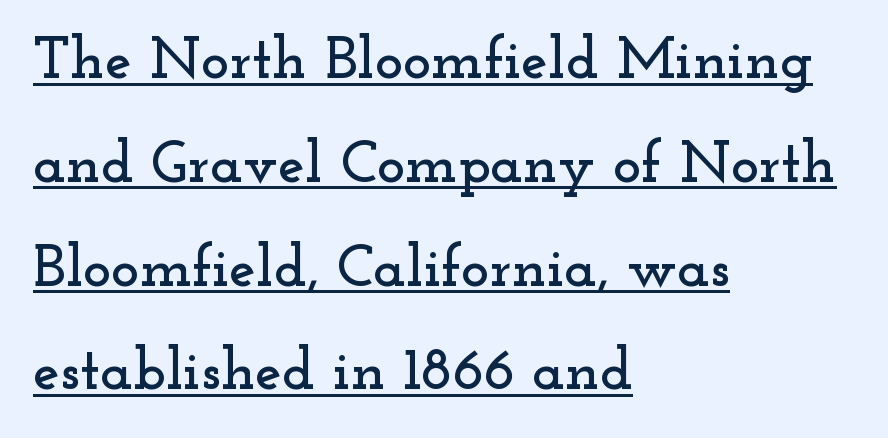
The image shows 60 px wide serif type, upright; set left-aligned, line spacing 1.73x, normal letter spacing, underlined; low stroke contrast and a small x-height.
